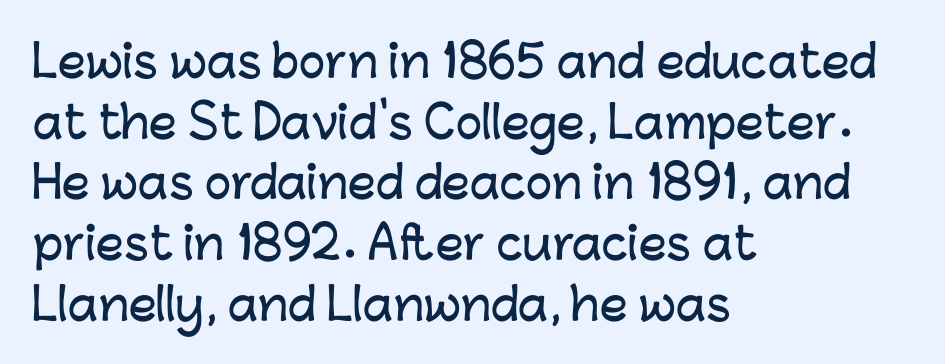
The image shows 44 px sans-serif type, upright; set left-aligned, normal line spacing (1.38x), normal letter spacing, not underlined; low stroke contrast and a medium x-height.
